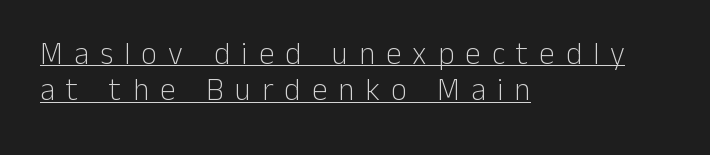
Q: Is the text bold? A: No.
Q: Is the text italic (slanted)? A: No, it is upright.
Q: Is the typeface a serif or a sans-serif typeface? A: Sans-serif.
Q: Is the text underlined? A: Yes.
Q: How is the paragraph aligned? A: Left-aligned.
Q: Is the spacing between letters normal or unusually wide? A: Unusually wide.
Q: Width (condensed, normal, or wide)? A: Normal.
Q: Stroke contrast? A: Low.
Q: x-height? A: Medium.
Q: Monospaced? A: No.
